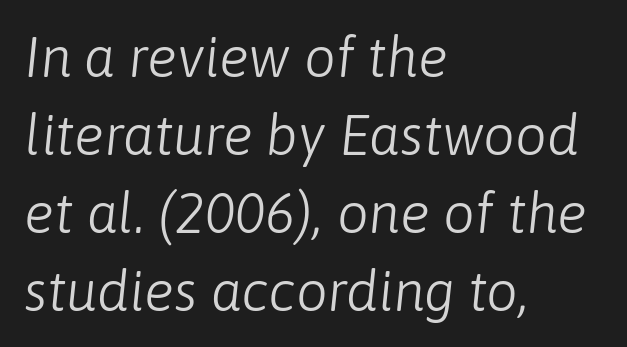
Characters are canted at an angle relative to the baseline's perpendicular. Quick note: interline space is typical. Varying glyph widths throughout — classic text-font behaviour. Teacher's note: observe the even left margin — that is flush-left alignment.
